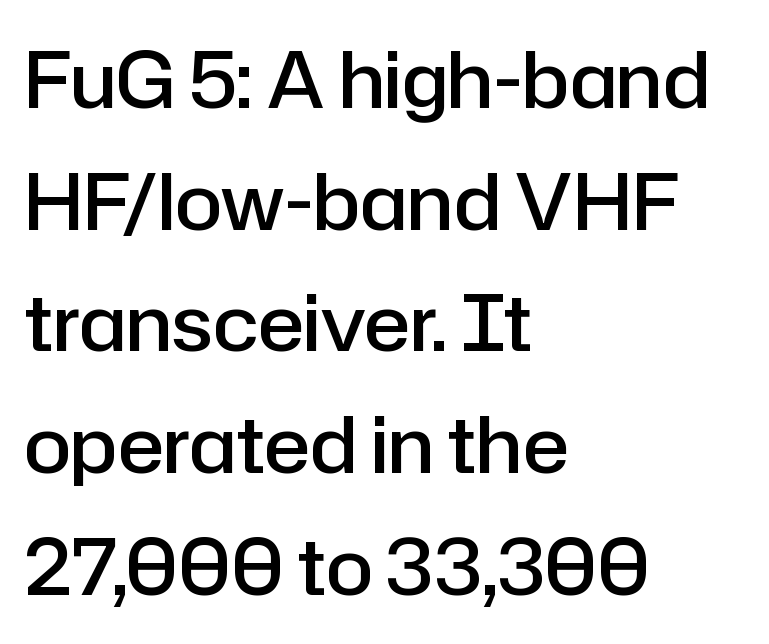
Q: Is the text bold? A: Semi-bold.
Q: Is the text italic (slanted)? A: No, it is upright.
Q: Is the typeface a serif or a sans-serif typeface? A: Sans-serif.
Q: Is the text underlined? A: No.
Q: How is the paragraph aligned? A: Left-aligned.
Q: Is the spacing between letters normal or unusually wide? A: Normal.
Q: Is the spacing between lines tight, normal or loose? A: Normal.
Q: Width (condensed, normal, or wide)? A: Normal.
Q: Stroke contrast? A: Low.
Q: x-height? A: Medium.
Q: Monospaced? A: No.
